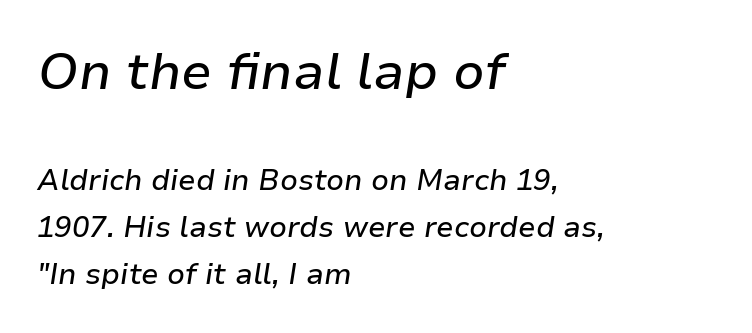
Default kerning and tracking; the words read as compact shapes. The lettering tilts uniformly, giving the passage an italic look. The paragraph shown leans on its left margin. One glance says typical: line gaps are just what's usual.
